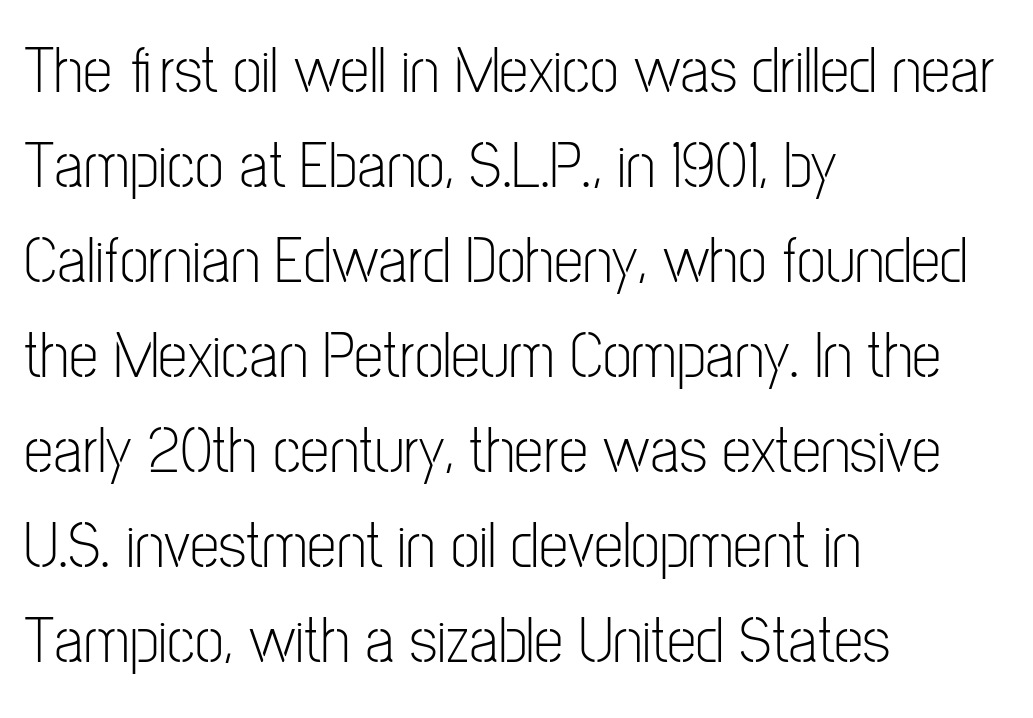
Vertical spacing — default. The rag falls on the right side of this text block. Nothing heavy about these letters — not bold at all. Serif or sans? Sans — the stroke terminals are bare. The gaps between neighbouring characters are ordinary and unremarkable. The space beneath each line is pristine and unruled.
